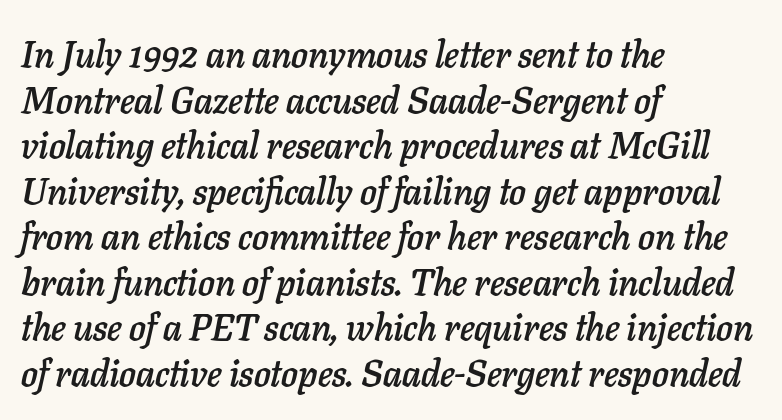
The font's italic variant was chosen for this text. Notice how the passage keeps a crisp vertical edge on the left only. A typesetter would call this proportional, since set widths differ per character. What stands out about the letter spacing? Nothing — it is the standard amount. Descenders are the only things crossing below the line.
